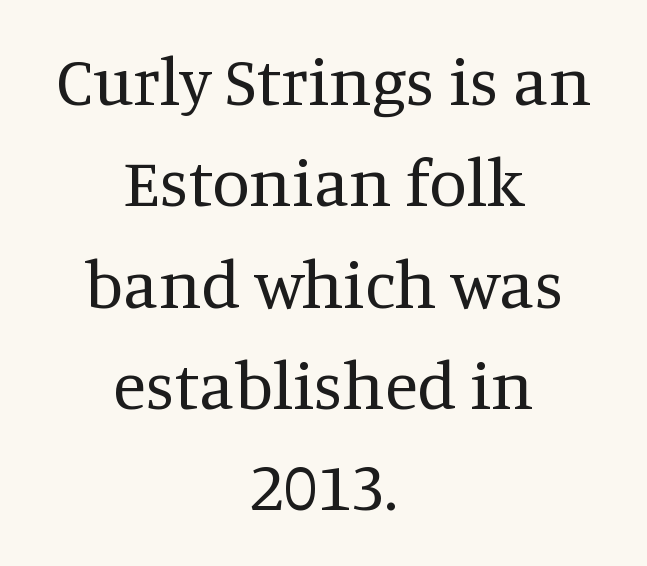
The letterforms sit at book weight or below. Are there feet on the stems? There are — it's a serif. Each line is balanced around a shared central axis. The specimen reads as upright at a glance. Unmarked baselines from the first word to the last. Tracking here is standard; glyphs follow each other at the usual distance.
